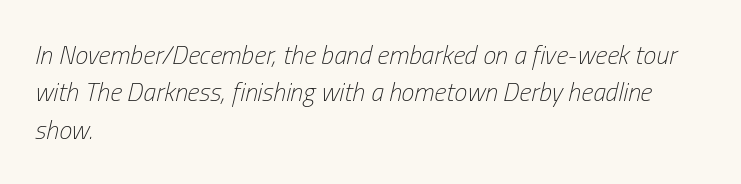
The image shows 26 px text type, italic (leaning right); set left-aligned, normal line spacing (1.44x), normal letter spacing, not underlined.
